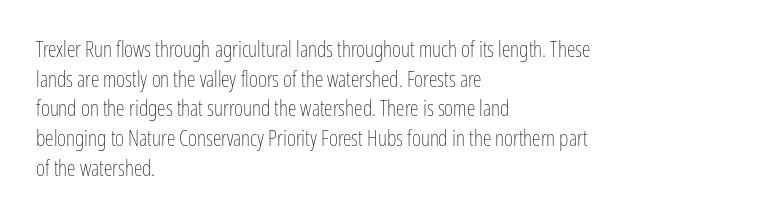
The image shows 22 px text type, upright; set left-aligned, normal line spacing (1.35x), normal letter spacing, not underlined.
